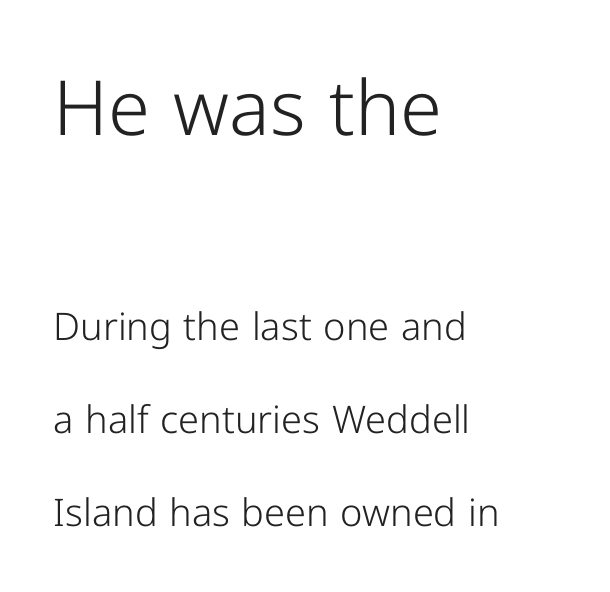
{"serif": "no", "italic": "no", "bold": "no", "weight": "light", "width": "normal", "stroke_contrast": "low", "x_height": "medium", "monospaced": "no", "underline": "no", "align": "left", "line_spacing": "loose", "line_spacing_ratio": 2.44, "letter_spacing": "normal", "letter_spacing_em": 0.0, "larger_block": "first", "size_ratio": 2.0, "glyph_px": 76}
